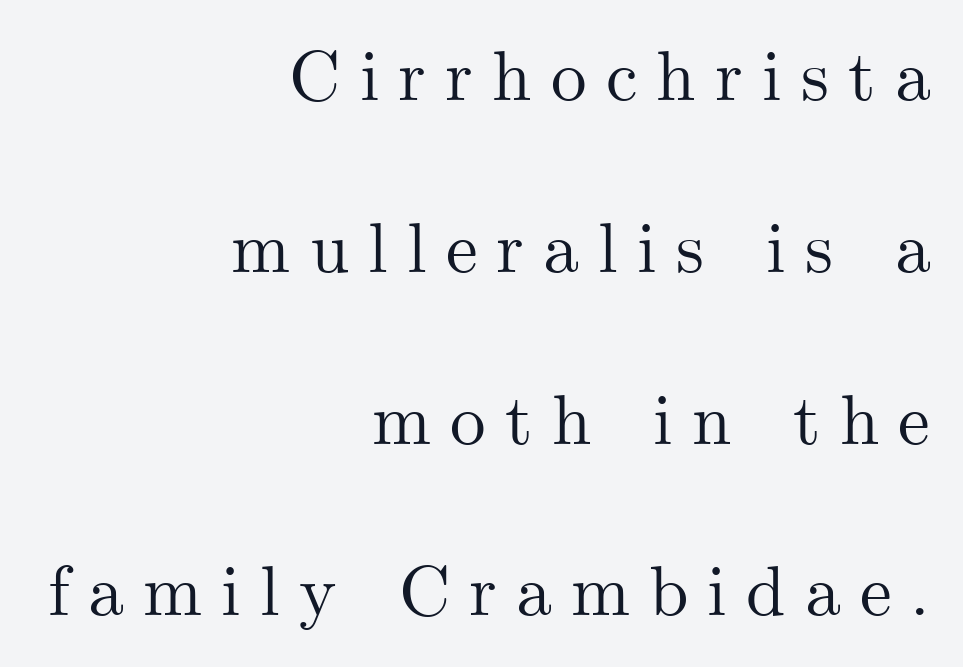
Q: Is the text italic (slanted)? A: No, it is upright.
Q: Is the typeface a serif or a sans-serif typeface? A: Serif.
Q: Is the text underlined? A: No.
Q: How is the paragraph aligned? A: Right-aligned.
Q: Is the spacing between letters normal or unusually wide? A: Unusually wide.
Q: Is the spacing between lines tight, normal or loose? A: Loose.
Q: Width (condensed, normal, or wide)? A: Normal.
Q: Stroke contrast? A: Medium.
Q: x-height? A: Small.
Q: Monospaced? A: No.
